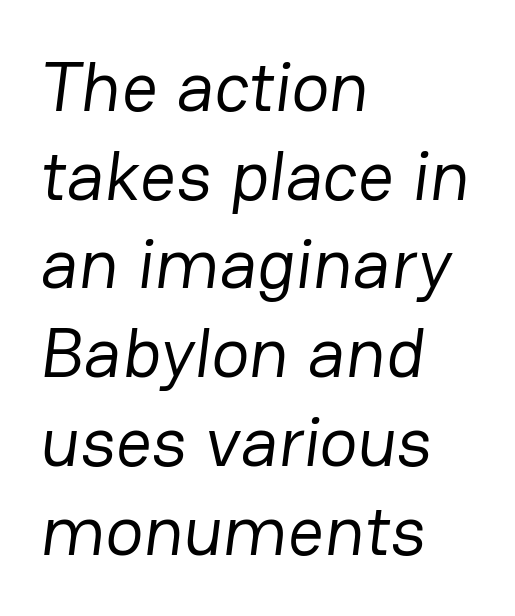
{"serif": "no", "bold": "no", "weight": "regular", "width": "normal", "stroke_contrast": "low", "x_height": "medium", "monospaced": "no", "underline": "no", "align": "left", "line_spacing": "normal", "line_spacing_ratio": 1.25, "letter_spacing": "normal", "letter_spacing_em": 0.0, "glyph_px": 71}
